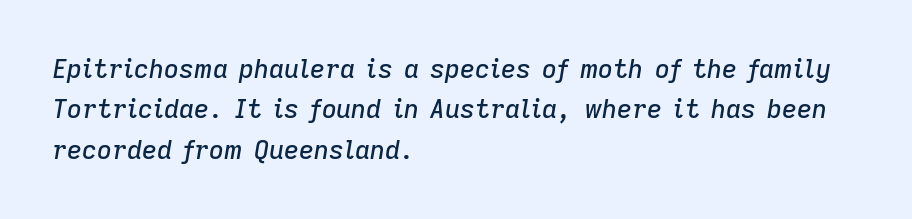
The image shows 26 px text type, italic (leaning right); set left-aligned, normal line spacing (1.55x), normal letter spacing, not underlined.
